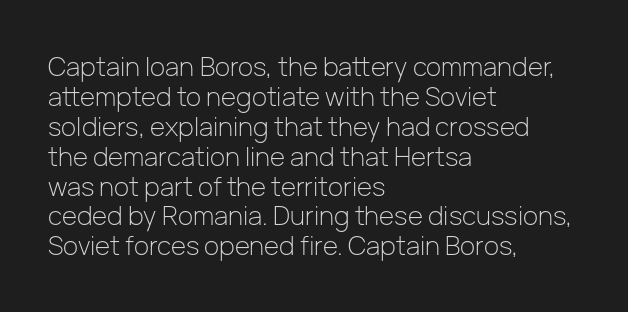
Q: Is the text bold? A: No.
Q: Is the text italic (slanted)? A: No, it is upright.
Q: Is the text underlined? A: No.
Q: How is the paragraph aligned? A: Left-aligned.
Q: Is the spacing between letters normal or unusually wide? A: Normal.
Q: Is the spacing between lines tight, normal or loose? A: Tight.
